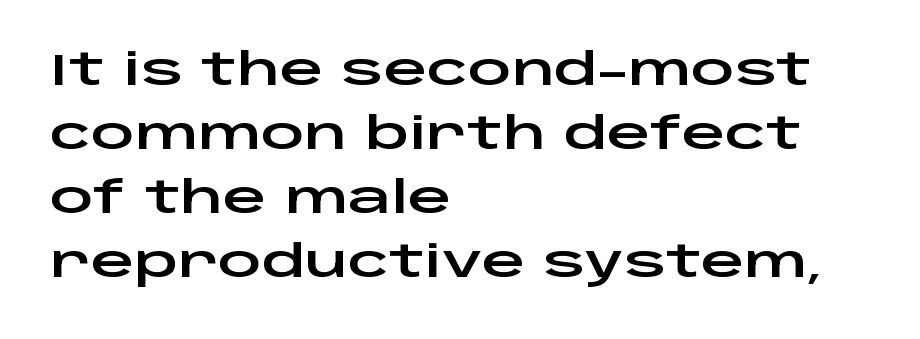
The image shows 43 px wide sans-serif type, upright; set left-aligned, normal line spacing (1.49x), normal letter spacing, not underlined; low stroke contrast and a large x-height.
